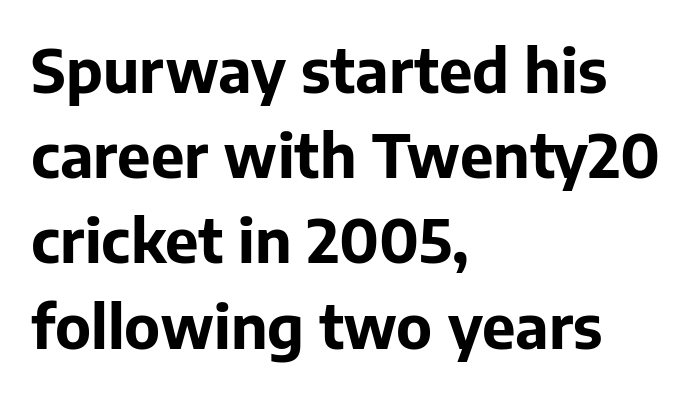
The typeface chosen for these lines omits serifs. This sample uses an upright cut, with every glyph sitting square on the baseline. A classic flush-left, rag-right setting is used for this passage. Every letter is thick-stroked: bold, no question. Underlining? Definitely not there. Is there much room between lines? A standard amount, neither cramped nor airy.
